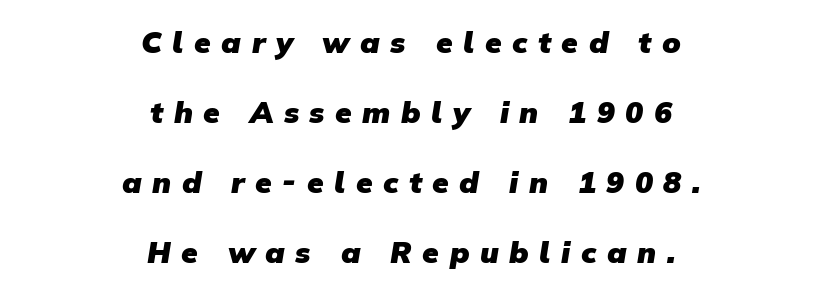
{"serif": "no", "bold": "yes", "weight": "heavy", "width": "normal", "stroke_contrast": "low", "x_height": "medium", "monospaced": "no", "underline": "no", "align": "center", "line_spacing": "loose", "line_spacing_ratio": 2.33, "letter_spacing": "wide", "letter_spacing_em": 0.35, "glyph_px": 30}
